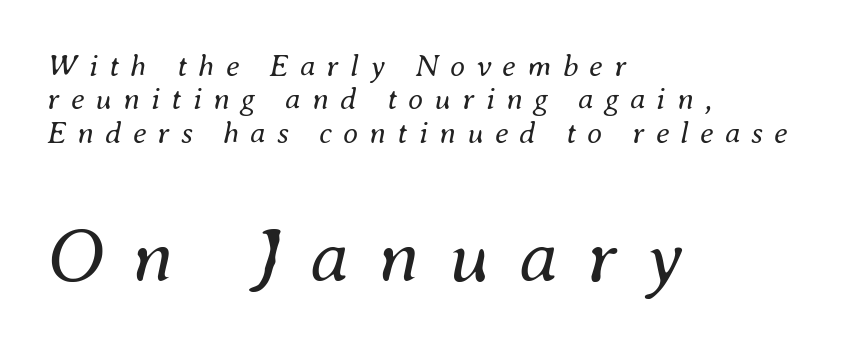
Q: Is the text bold? A: No.
Q: Is the text italic (slanted)? A: Yes, it leans right by about 8 degrees.
Q: Is the text underlined? A: No.
Q: How is the paragraph aligned? A: Left-aligned.
Q: Is the spacing between letters normal or unusually wide? A: Unusually wide.
Q: Is the spacing between lines tight, normal or loose? A: Tight.
Q: Which block of text is set in a larger size, the first (top) or the second (bottom)? A: The second (bottom) one.
Q: Width (condensed, normal, or wide)? A: Normal.
Q: Stroke contrast? A: Medium.
Q: x-height? A: Small.
Q: Monospaced? A: No.
